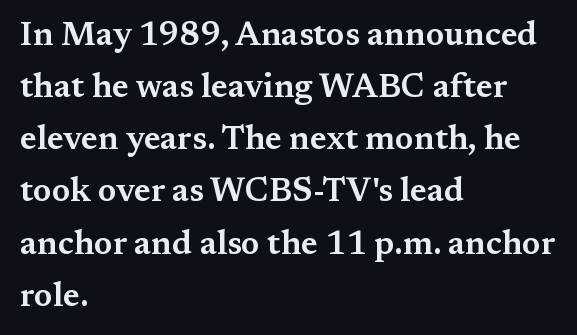
Spacing verdict: proportional, widths tailored to each character. The lines are quadded left. The foot of each line stays bare and open. The lettering holds an erect, upright posture throughout. Does the leading feel generous? No, just average. Each word holds together tightly as a unit, with standard inter-letter gaps.
